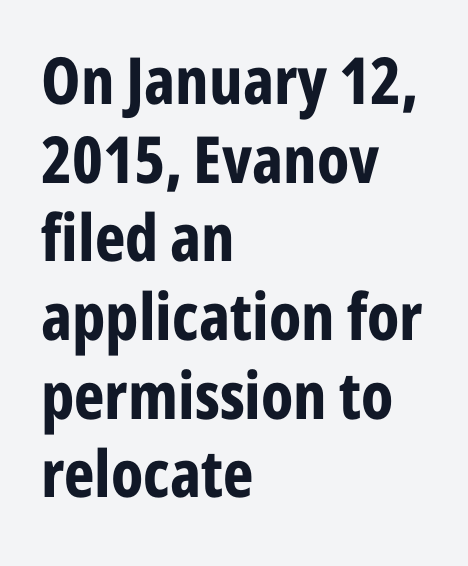
Clear beneath every line of the passage. Letter spacing: default. Look at the stroke-to-counter ratio: heavy, a bold. Layout note: lines flush left. The typography opts for an upright posture over an oblique one.
